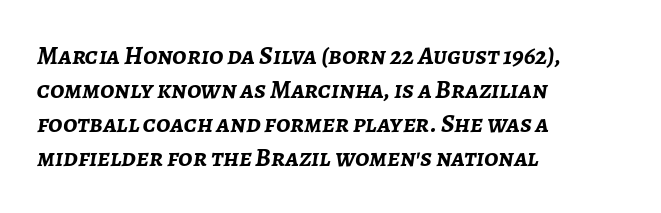
{"italic": "yes", "lean": "right", "slant_degrees": 7, "bold": "yes", "underline": "no", "align": "left", "line_spacing": "normal", "line_spacing_ratio": 1.31, "letter_spacing": "normal", "letter_spacing_em": 0.0, "glyph_px": 26}
